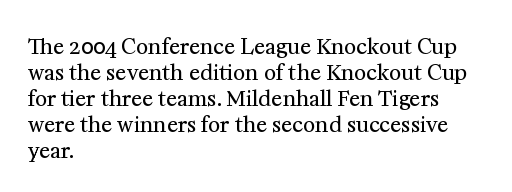
The image shows 21 px text type, upright; set left-aligned, line spacing 1.24x, normal letter spacing, not underlined.
